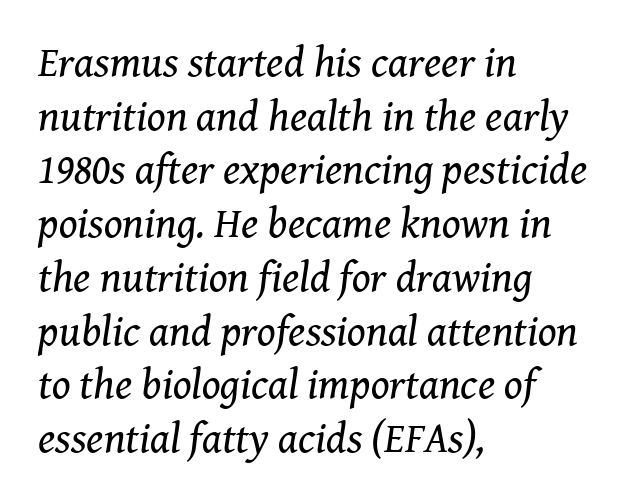
Q: Is the text bold? A: No.
Q: Is the text italic (slanted)? A: Yes, it leans right by about 8 degrees.
Q: Is the typeface a serif or a sans-serif typeface? A: Serif.
Q: Is the text underlined? A: No.
Q: How is the paragraph aligned? A: Left-aligned.
Q: Is the spacing between letters normal or unusually wide? A: Normal.
Q: Is the spacing between lines tight, normal or loose? A: Normal.
Q: Width (condensed, normal, or wide)? A: Normal.
Q: Stroke contrast? A: Medium.
Q: x-height? A: Medium.
Q: Monospaced? A: No.
